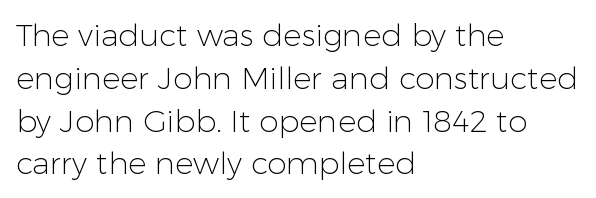
Q: Is the text bold? A: No.
Q: Is the text italic (slanted)? A: No, it is upright.
Q: Is the typeface a serif or a sans-serif typeface? A: Sans-serif.
Q: Is the text underlined? A: No.
Q: How is the paragraph aligned? A: Left-aligned.
Q: Is the spacing between letters normal or unusually wide? A: Normal.
Q: Is the spacing between lines tight, normal or loose? A: Normal.
Q: Width (condensed, normal, or wide)? A: Normal.
Q: Stroke contrast? A: Low.
Q: x-height? A: Medium.
Q: Monospaced? A: No.
